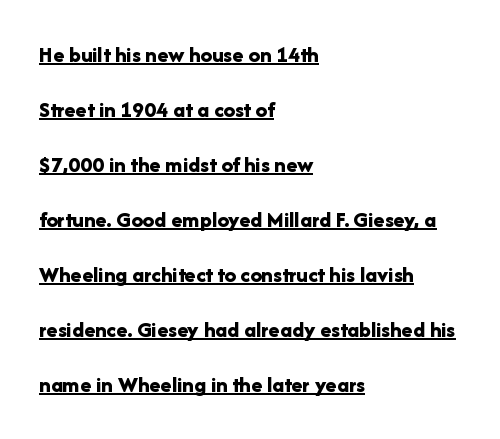
The face used here is rendered with its standard letterfit. The typesetter chose a ragged-right arrangement here. Check the space under the baseline: a stroke is drawn there. Vertical spacing — loose. Look at the stroke-to-counter ratio: heavy, a bold. The type sits square on the baseline with zero lean.
